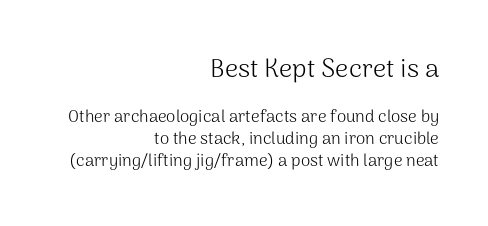
Notice how descenders clear the ascenders below comfortably — that's standard leading. Stems here are at most as thick as an everyday book face. Short note: letters normally spaced. Character size in the leading block exceeds that of the trailing block. The paragraph has a hard right edge and a soft left edge.
